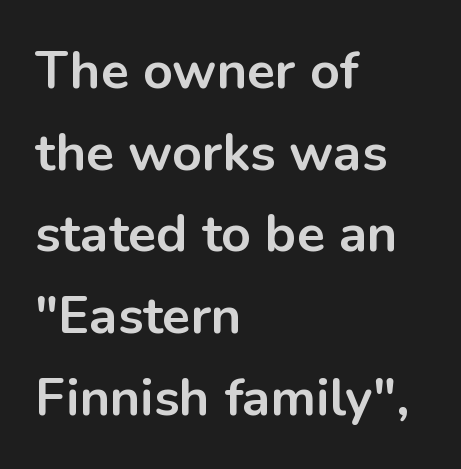
{"serif": "no", "italic": "no", "bold": "yes", "weight": "bold", "width": "normal", "stroke_contrast": "low", "x_height": "medium", "monospaced": "no", "underline": "no", "align": "left", "line_spacing": "normal", "line_spacing_ratio": 1.57, "letter_spacing": "normal", "letter_spacing_em": 0.0, "glyph_px": 52}
